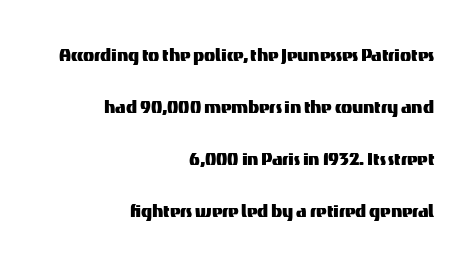
The specimen reads as upright at a glance. Reading down the block, your eye finds every line finishing at a fixed right position. Each word holds together tightly as a unit, with standard inter-letter gaps. Widely set lines give the paragraph a tall, airy silhouette. The string is rendered with underlining switched off.
